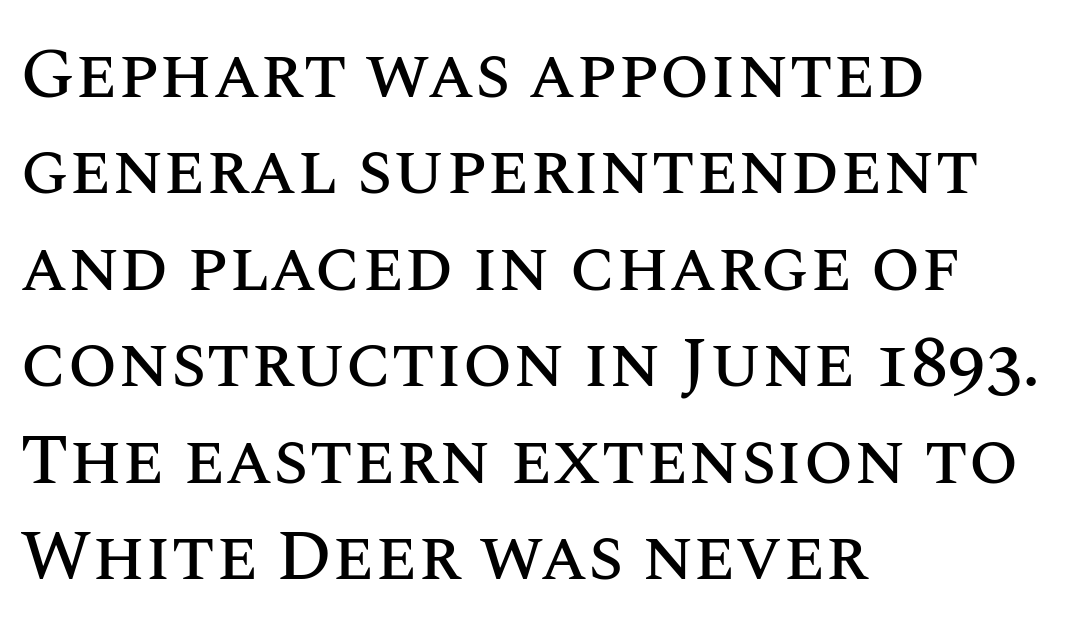
Q: Is the text italic (slanted)? A: No, it is upright.
Q: Is the text underlined? A: No.
Q: How is the paragraph aligned? A: Left-aligned.
Q: Is the spacing between letters normal or unusually wide? A: Normal.
Q: Is the spacing between lines tight, normal or loose? A: Normal.
Q: Width (condensed, normal, or wide)? A: Normal.
Q: Stroke contrast? A: Medium.
Q: x-height? A: Large.
Q: Monospaced? A: No.
